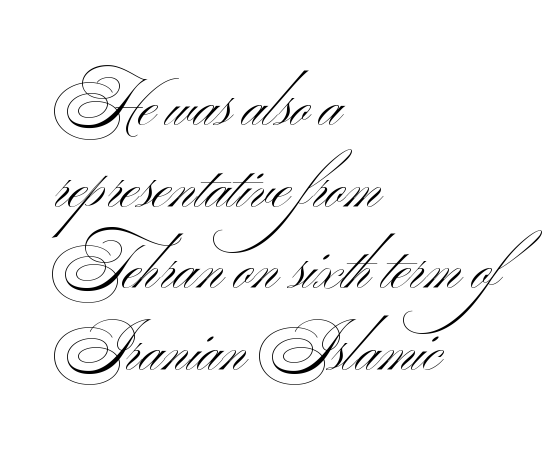
The image shows 61 px light, wide sans-serif type; set left-aligned, normal line spacing (1.34x), normal letter spacing, not underlined; medium stroke contrast and a small x-height.
